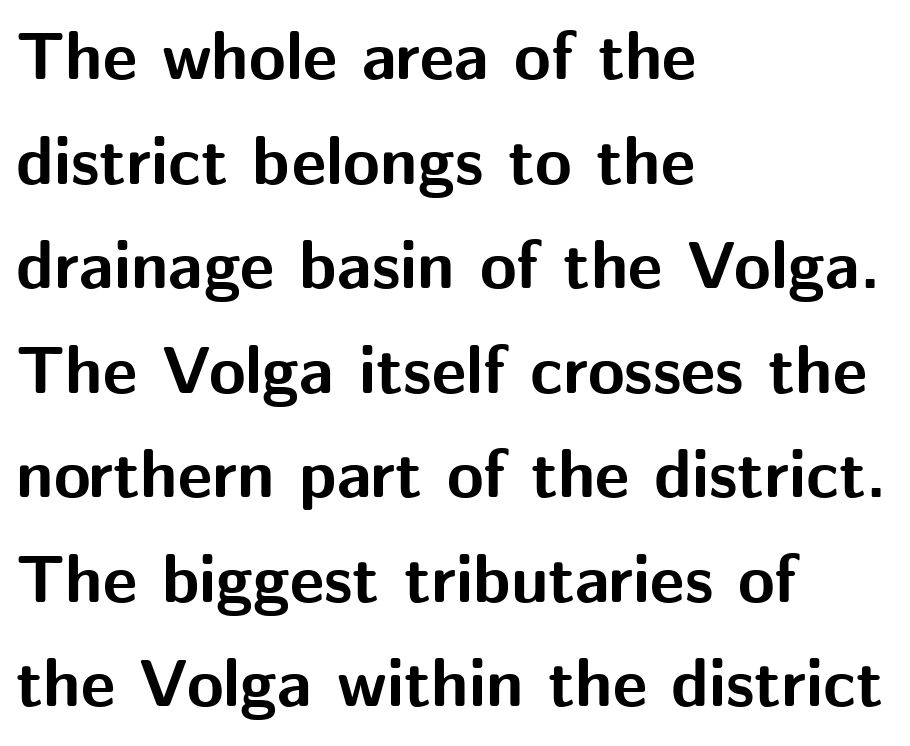
Q: Is the text bold? A: Yes.
Q: Is the text italic (slanted)? A: No, it is upright.
Q: Is the typeface a serif or a sans-serif typeface? A: Sans-serif.
Q: Is the text underlined? A: No.
Q: How is the paragraph aligned? A: Left-aligned.
Q: Is the spacing between letters normal or unusually wide? A: Normal.
Q: Is the spacing between lines tight, normal or loose? A: Normal.
Q: Width (condensed, normal, or wide)? A: Normal.
Q: Stroke contrast? A: Medium.
Q: x-height? A: Medium.
Q: Monospaced? A: No.
